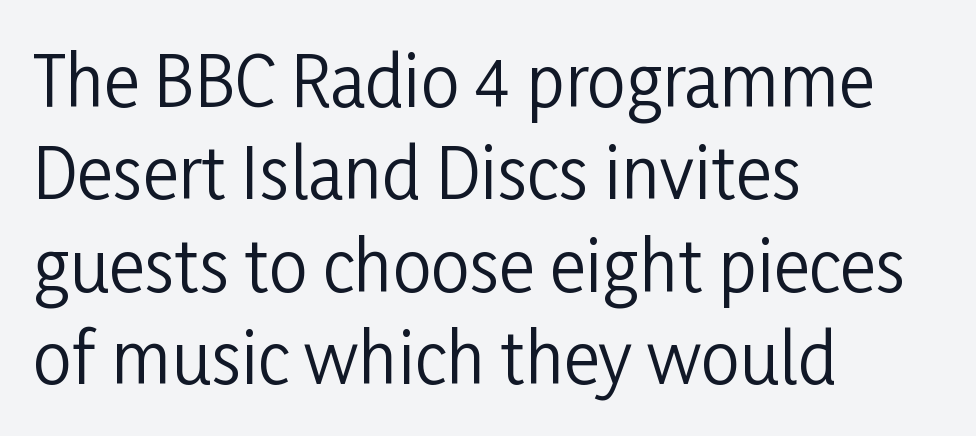
{"serif": "no", "italic": "no", "bold": "no", "weight": "regular", "width": "condensed", "stroke_contrast": "low", "x_height": "medium", "monospaced": "no", "underline": "no", "align": "left", "line_spacing": "normal", "line_spacing_ratio": 1.34, "letter_spacing": "normal", "letter_spacing_em": 0.0, "glyph_px": 69}
